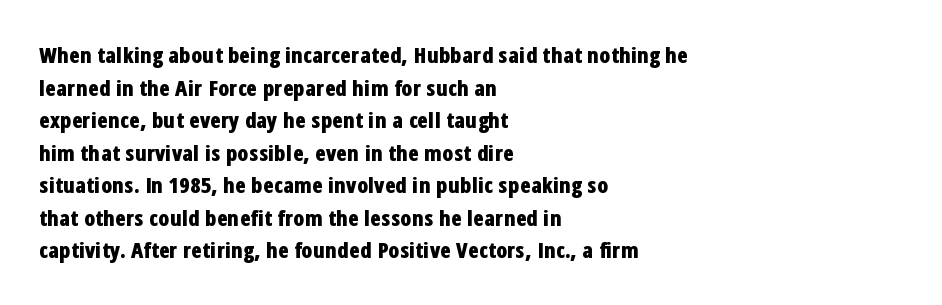
The image shows 22 px bold type, upright; set left-aligned, normal line spacing (1.48x), normal letter spacing, not underlined.
